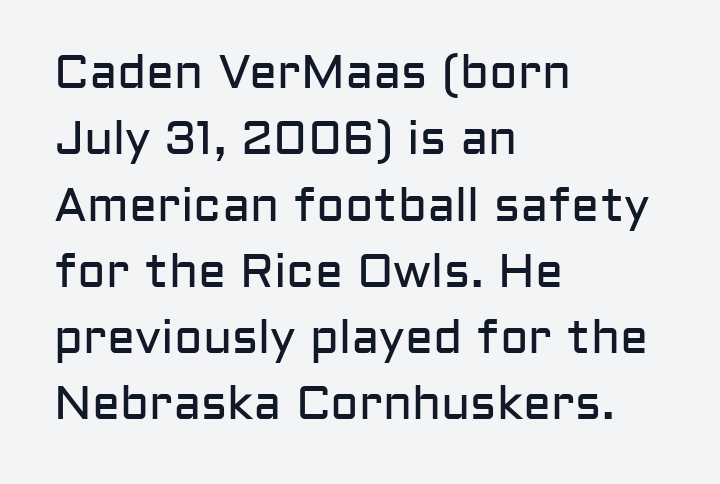
{"serif": "no", "italic": "no", "bold": "no", "weight": "regular", "width": "normal", "stroke_contrast": "low", "x_height": "medium", "monospaced": "no", "underline": "no", "align": "left", "line_spacing": "normal", "line_spacing_ratio": 1.41, "letter_spacing": "normal", "letter_spacing_em": 0.0, "glyph_px": 47}
